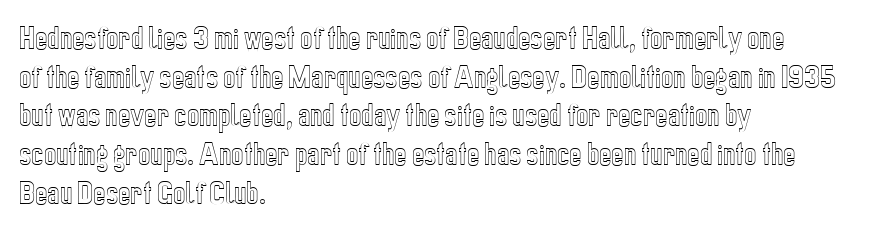
{"italic": "no", "underline": "no", "align": "left", "line_spacing": "normal", "line_spacing_ratio": 1.49, "letter_spacing": "normal", "letter_spacing_em": 0.0, "glyph_px": 26}
